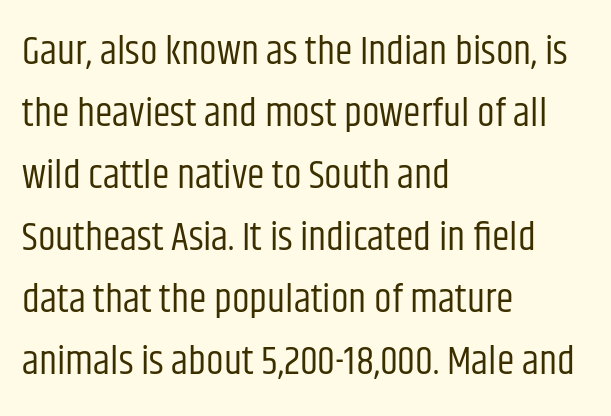
The image shows 40 px regular-weight, condensed sans-serif type, upright; set left-aligned, normal line spacing (1.55x), normal letter spacing, not underlined; low stroke contrast and a large x-height.
